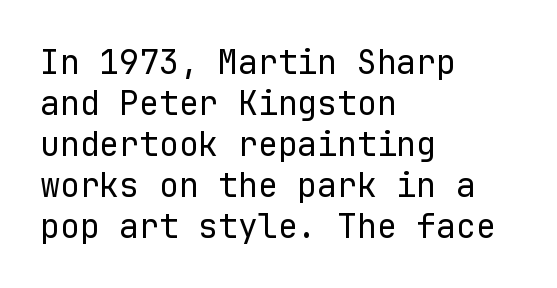
Q: Is the text bold? A: No.
Q: Is the text italic (slanted)? A: No, it is upright.
Q: Is the typeface a serif or a sans-serif typeface? A: Sans-serif.
Q: Is the text underlined? A: No.
Q: How is the paragraph aligned? A: Left-aligned.
Q: Is the spacing between letters normal or unusually wide? A: Normal.
Q: Width (condensed, normal, or wide)? A: Normal.
Q: Stroke contrast? A: Low.
Q: x-height? A: Medium.
Q: Monospaced? A: Yes.
